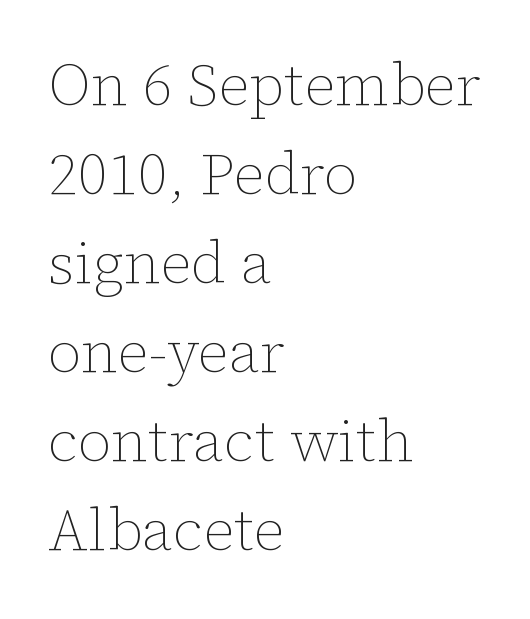
The image shows 59 px thin type, upright; set left-aligned, normal line spacing (1.51x), normal letter spacing, not underlined; low stroke contrast and a medium x-height.
